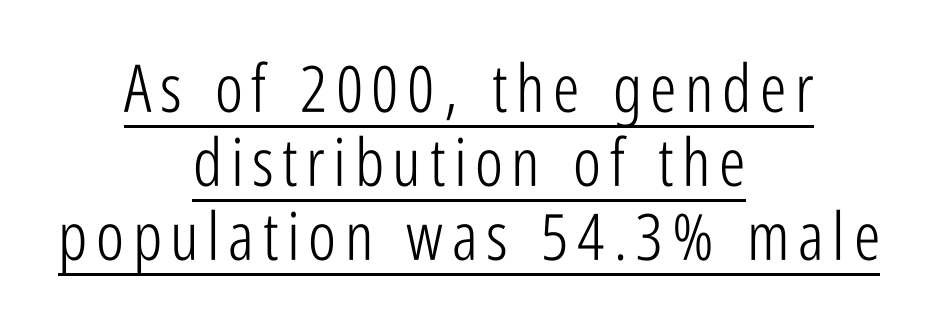
Q: Is the text bold? A: No.
Q: Is the text italic (slanted)? A: No, it is upright.
Q: Is the typeface a serif or a sans-serif typeface? A: Sans-serif.
Q: Is the text underlined? A: Yes.
Q: How is the paragraph aligned? A: Centered.
Q: Is the spacing between lines tight, normal or loose? A: Tight.
Q: Width (condensed, normal, or wide)? A: Condensed.
Q: Stroke contrast? A: Low.
Q: x-height? A: Medium.
Q: Monospaced? A: No.
